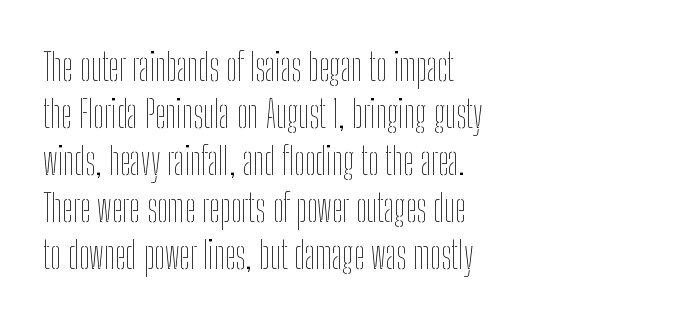
The image shows 38 px thin, condensed type, upright; set left-aligned, line spacing 1.24x, normal letter spacing, not underlined; low stroke contrast and a medium x-height.
